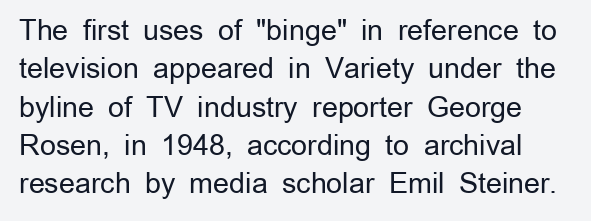
Ink coverage per letter is moderate at most. Italic: no, the glyphs are upright roman. The rendering shows plain stroke endings on the letterforms — a sans-serif design. Think of a printed novel: that variable character pitch is what you see here. Underlining? Definitely not there.
